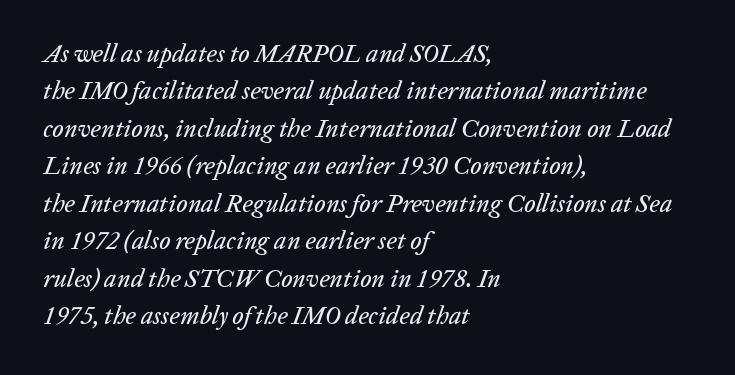
The ragged edge is on the right, which tells us the setting is flush left. These lines keep a tight, regular rhythm from letter to letter. These lines sit exactly where default settings would place them. The passage shown is not underscored anywhere. Italic? Definitely — the glyphs are oblique.
